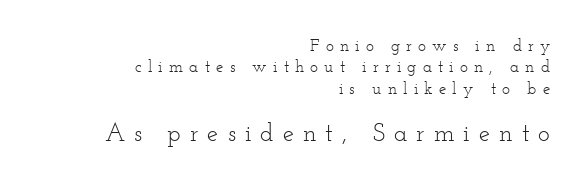
Q: Is the text bold? A: No.
Q: Is the text italic (slanted)? A: No, it is upright.
Q: Is the text underlined? A: No.
Q: How is the paragraph aligned? A: Right-aligned.
Q: Is the spacing between letters normal or unusually wide? A: Unusually wide.
Q: Is the spacing between lines tight, normal or loose? A: Normal.
Q: Which block of text is set in a larger size, the first (top) or the second (bottom)? A: The second (bottom) one.
